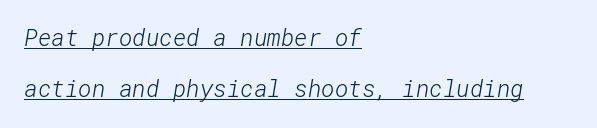
The image shows 23 px text type; set left-aligned, loose line spacing (2.22x), normal letter spacing, underlined.
